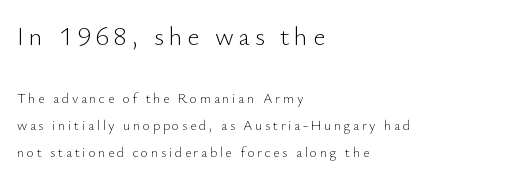
The font's upright variant was chosen for this text. The specimen omits any rule beneath the text block's lines. A typesetter would call this leading open, well beyond the default. The ragged edge is on the right, which tells us the setting is flush left.
